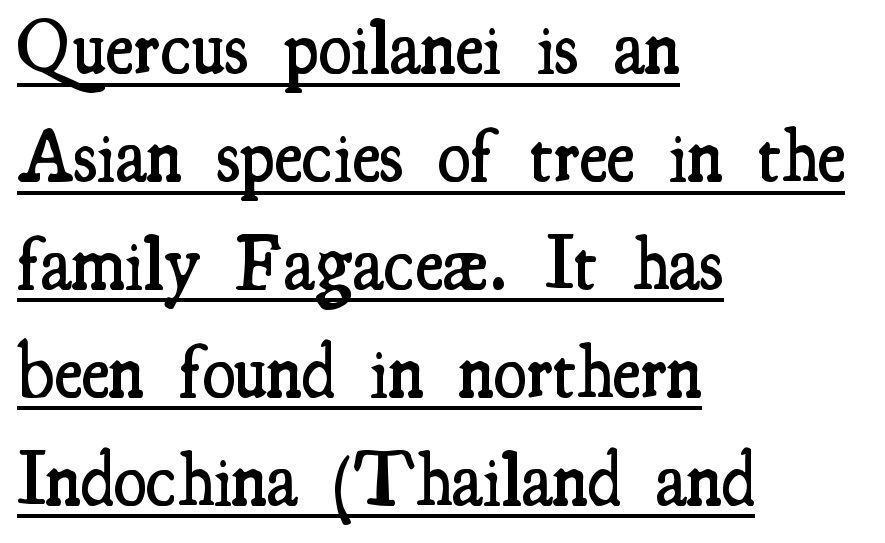
Q: Is the text bold? A: Semi-bold.
Q: Is the text italic (slanted)? A: No, it is upright.
Q: Is the typeface a serif or a sans-serif typeface? A: Serif.
Q: Is the text underlined? A: Yes.
Q: How is the paragraph aligned? A: Left-aligned.
Q: Is the spacing between letters normal or unusually wide? A: Normal.
Q: Is the spacing between lines tight, normal or loose? A: Normal.
Q: Width (condensed, normal, or wide)? A: Condensed.
Q: Stroke contrast? A: Medium.
Q: x-height? A: Small.
Q: Monospaced? A: No.
